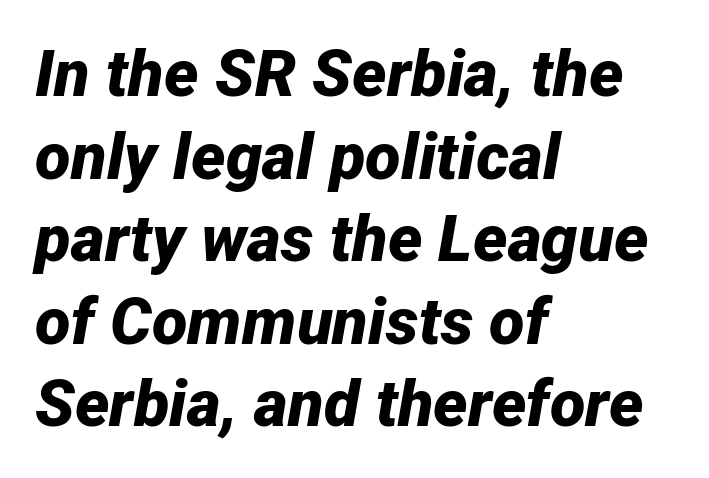
{"italic": "yes", "lean": "right", "slant_degrees": 12, "bold": "yes", "weight": "bold", "width": "normal", "stroke_contrast": "low", "x_height": "medium", "monospaced": "no", "underline": "no", "align": "left", "line_spacing": "normal", "line_spacing_ratio": 1.27, "letter_spacing": "normal", "letter_spacing_em": 0.0, "glyph_px": 65}
